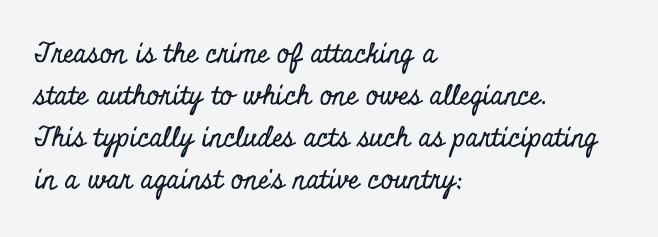
{"underline": "no", "align": "left", "line_spacing": "normal", "line_spacing_ratio": 1.56, "letter_spacing": "normal", "letter_spacing_em": 0.0, "glyph_px": 27}
